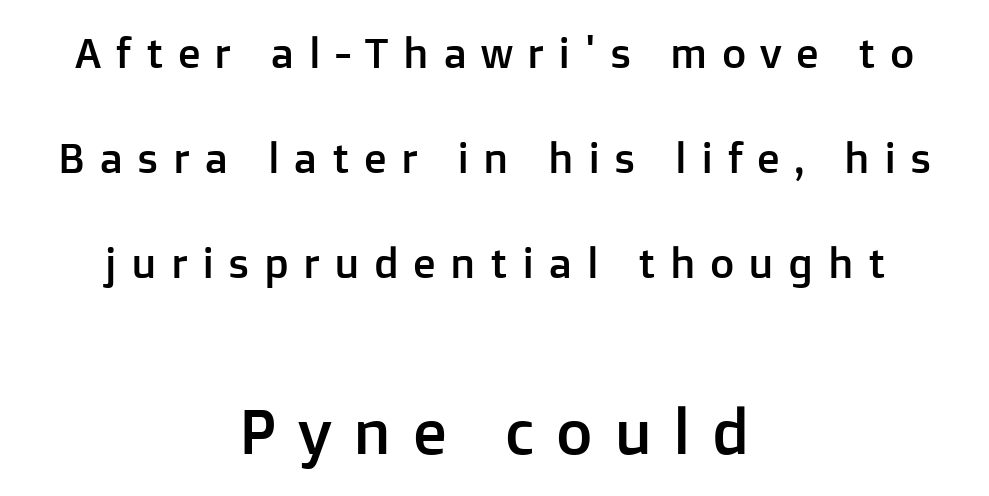
Q: Is the text italic (slanted)? A: No, it is upright.
Q: Is the typeface a serif or a sans-serif typeface? A: Sans-serif.
Q: Is the text underlined? A: No.
Q: How is the paragraph aligned? A: Centered.
Q: Is the spacing between letters normal or unusually wide? A: Unusually wide.
Q: Is the spacing between lines tight, normal or loose? A: Loose.
Q: Which block of text is set in a larger size, the first (top) or the second (bottom)? A: The second (bottom) one.
Q: Width (condensed, normal, or wide)? A: Normal.
Q: Stroke contrast? A: Low.
Q: x-height? A: Medium.
Q: Monospaced? A: No.
